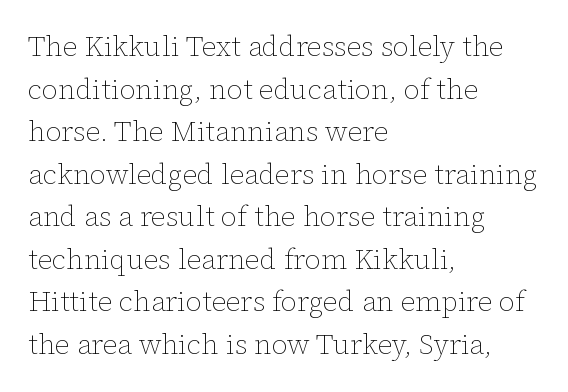
{"italic": "no", "bold": "no", "weight": "thin", "width": "normal", "stroke_contrast": "low", "x_height": "medium", "monospaced": "no", "underline": "no", "align": "left", "line_spacing": "normal", "line_spacing_ratio": 1.52, "letter_spacing": "normal", "letter_spacing_em": 0.0, "glyph_px": 28}
